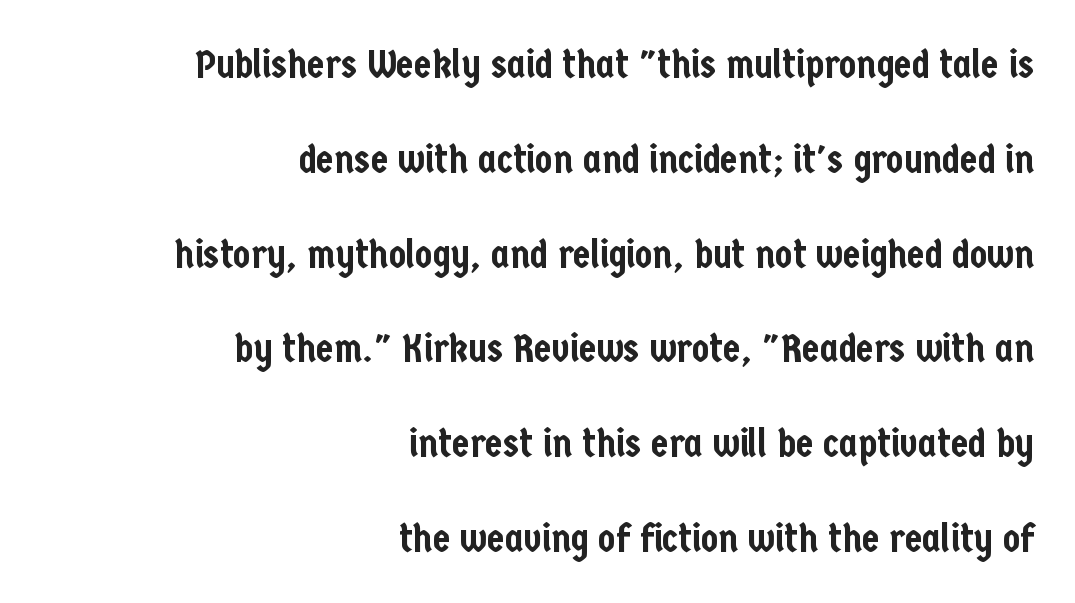
Is there any slant? The stems are plumb. Each letter keeps its own natural width here, so spacing adapts to shape. Are there feet on the stems? There aren't — it's a sans. Whoever set this chose breathing room over compactness in the vertical rhythm. Layout note: lines flush right. What stands out about the letter spacing? Nothing — it is the standard amount.
